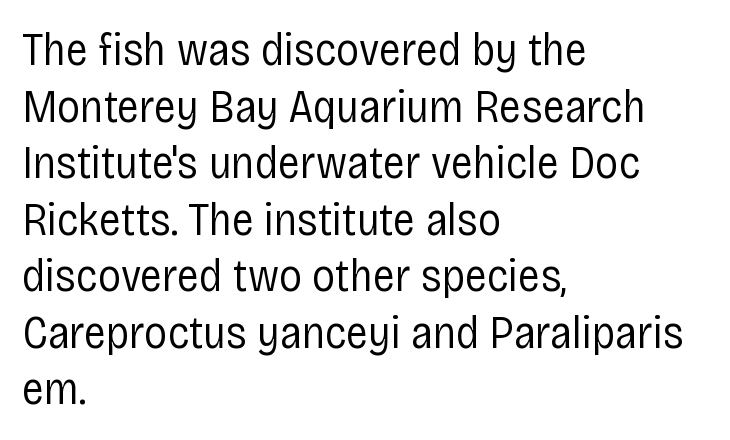
{"serif": "no", "italic": "no", "bold": "no", "weight": "regular", "width": "condensed", "stroke_contrast": "low", "x_height": "large", "monospaced": "no", "underline": "no", "align": "left", "line_spacing_ratio": 1.23, "letter_spacing": "normal", "letter_spacing_em": 0.0, "glyph_px": 46}
